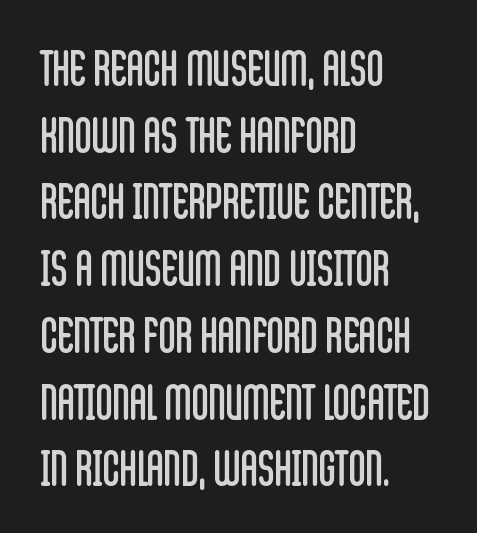
Q: Is the text bold? A: No.
Q: Is the text italic (slanted)? A: No, it is upright.
Q: Is the typeface a serif or a sans-serif typeface? A: Sans-serif.
Q: Is the text underlined? A: No.
Q: How is the paragraph aligned? A: Left-aligned.
Q: Is the spacing between letters normal or unusually wide? A: Normal.
Q: Is the spacing between lines tight, normal or loose? A: Normal.
Q: Width (condensed, normal, or wide)? A: Condensed.
Q: Stroke contrast? A: Low.
Q: x-height? A: Large.
Q: Monospaced? A: No.
